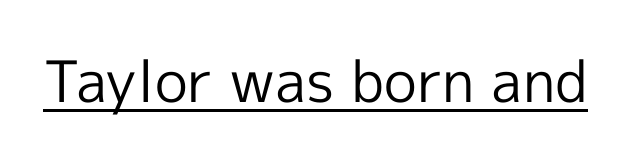
{"serif": "no", "italic": "no", "bold": "no", "weight": "regular", "width": "normal", "x_height": "medium", "monospaced": "no", "underline": "yes", "letter_spacing": "normal", "letter_spacing_em": 0.0, "glyph_px": 57}
